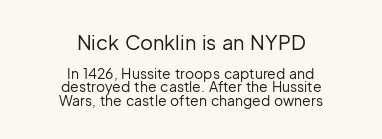
{"italic": "no", "bold": "no", "underline": "no", "align": "center", "line_spacing": "tight", "line_spacing_ratio": 0.95, "letter_spacing": "normal", "letter_spacing_em": 0.0, "larger_block": "first", "size_ratio": 1.43, "glyph_px": 20}
